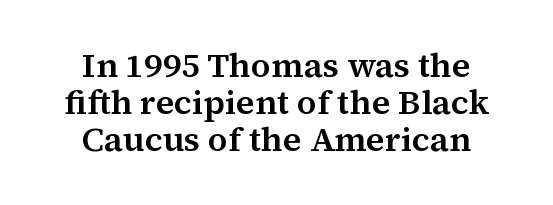
The image shows 34 px serif type, upright; set centered, tight line spacing (1.09x), normal letter spacing, not underlined; medium stroke contrast and a medium x-height.
